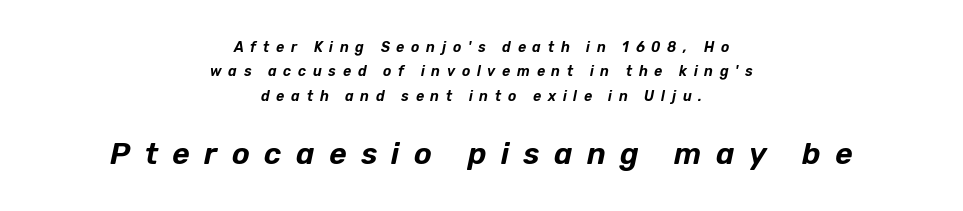
Would a proofreader flag this as italicized? Yes. Layout note: lines centered. A typesetter would call this proportional, since set widths differ per character. The composition opens small and finishes big.
